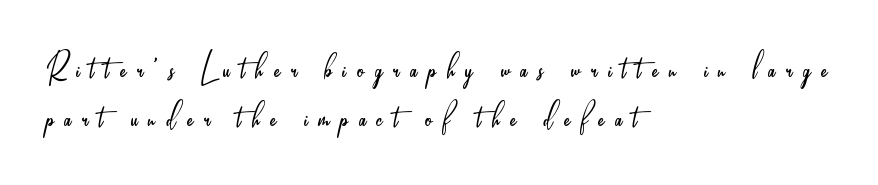
You can tell from the bare stems that sans-serif type was used. The letters advance in unequal steps, a hallmark of proportional type. The compositor pushed each line to the left boundary. The passage shown has open, widely tracked lettering throughout. The font is comparable to plain body text, perhaps lighter.
